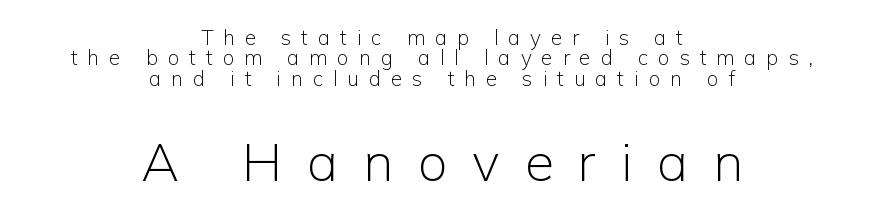
Notice how the stems are strictly vertical — no italics here. The tracking reads as deliberately expanded to a designer's eye. Bold? No — there's no thickening of the strokes. The second block has been scaled up relative to the first. The area under the type is left untouched.
